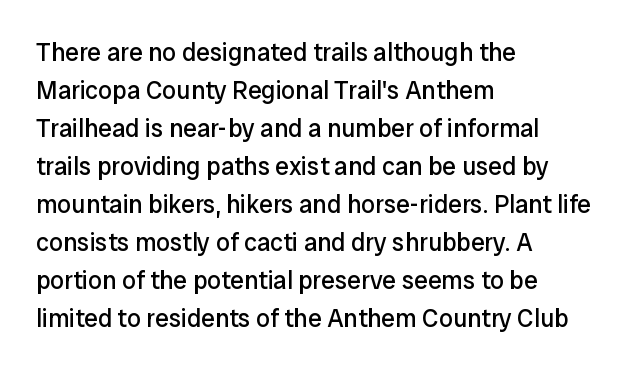
The image shows 25 px text type, upright; set left-aligned, normal line spacing (1.52x), normal letter spacing, not underlined.
